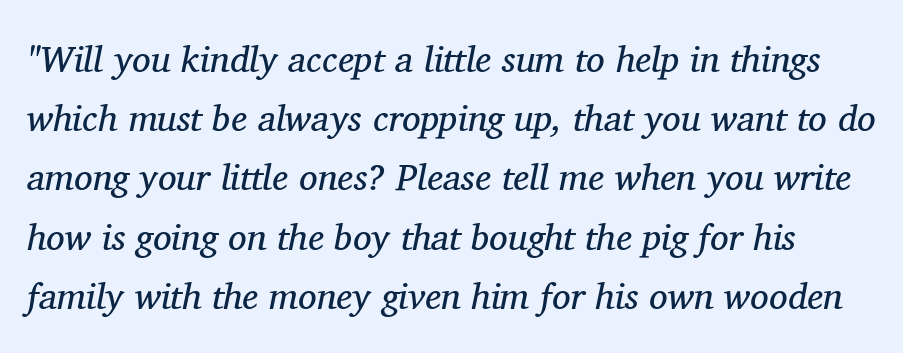
The image shows 37 px regular-weight serif type, italic (leaning right); set normal line spacing (1.6x), normal letter spacing, not underlined; medium stroke contrast and a medium x-height.
